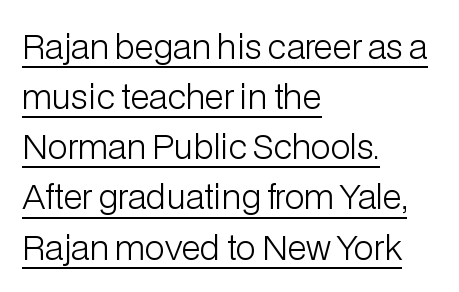
The space between consecutive lines is moderate. The letterforms sit shoulder to shoulder at normal distance. These lines are rendered in a variable-pitch font. This sample uses an upright cut, with every glyph sitting square on the baseline. This rendering uses left alignment, leaving the right contour irregular. Unbolded letterforms with no extra heft.
